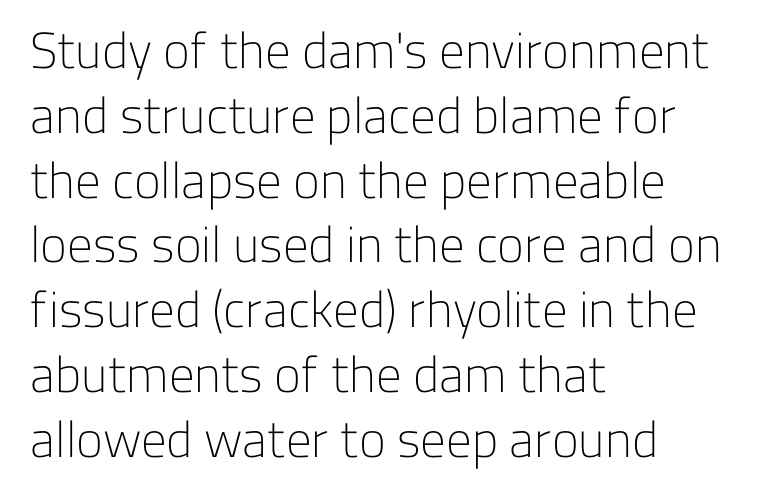
Q: Is the text bold? A: No.
Q: Is the text italic (slanted)? A: No, it is upright.
Q: Is the typeface a serif or a sans-serif typeface? A: Sans-serif.
Q: Is the text underlined? A: No.
Q: How is the paragraph aligned? A: Left-aligned.
Q: Is the spacing between letters normal or unusually wide? A: Normal.
Q: Is the spacing between lines tight, normal or loose? A: Normal.
Q: Width (condensed, normal, or wide)? A: Normal.
Q: Stroke contrast? A: Low.
Q: x-height? A: Medium.
Q: Monospaced? A: No.
